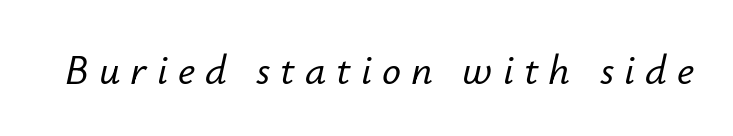
The image shows 42 px text type, italic (leaning right); set unusually wide letter spacing (+0.24 em), not underlined; low stroke contrast and a small x-height.
